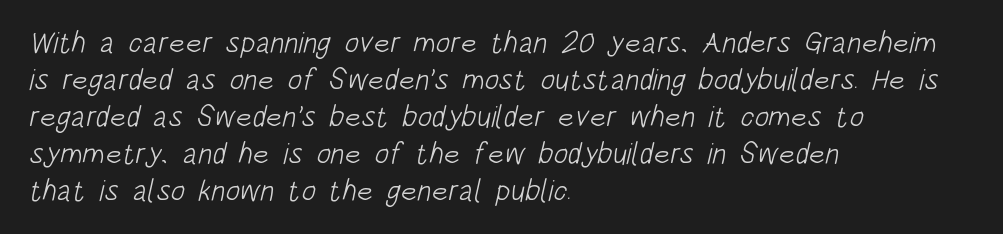
Does extra space separate the letters? No, they use regular spacing. The strokes carry an ordinary text weight at most. Which margin do the lines hug? The left one — the right edge is uneven. Bare-footed words on every line. Looks like regular typesetting: each glyph gets only the width it needs. Does the type have serifs? No, each stem ends abruptly.
